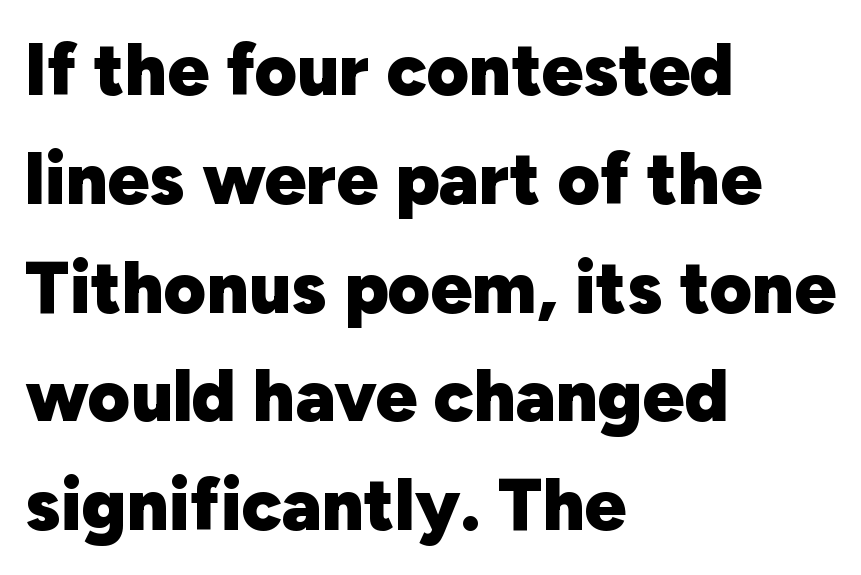
{"serif": "no", "italic": "no", "bold": "yes", "weight": "heavy", "width": "normal", "stroke_contrast": "low", "x_height": "medium", "monospaced": "no", "underline": "no", "align": "left", "line_spacing": "normal", "line_spacing_ratio": 1.49, "letter_spacing": "normal", "letter_spacing_em": 0.0, "glyph_px": 73}
